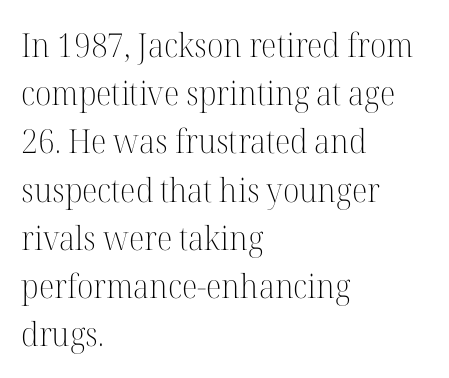
The lines are quadded left. The characters display serif detailing at their extremities. Is this a fixed-width face? No — the glyphs have proportional, varying widths. Decoration check: the copy has no underline.
